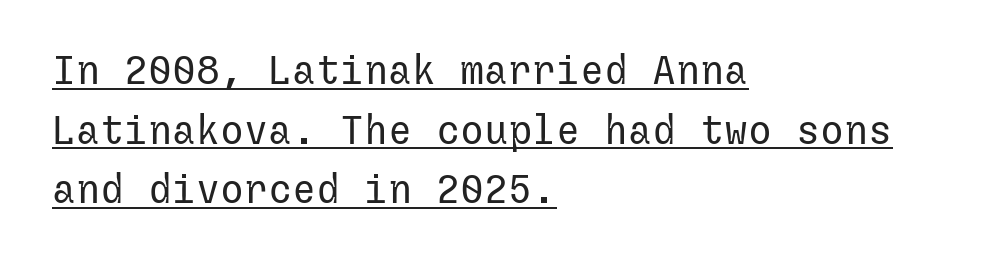
Q: Is the text bold? A: No.
Q: Is the text italic (slanted)? A: No, it is upright.
Q: Is the typeface a serif or a sans-serif typeface? A: Sans-serif.
Q: Is the text underlined? A: Yes.
Q: How is the paragraph aligned? A: Left-aligned.
Q: Is the spacing between letters normal or unusually wide? A: Normal.
Q: Is the spacing between lines tight, normal or loose? A: Normal.
Q: Width (condensed, normal, or wide)? A: Normal.
Q: Stroke contrast? A: Low.
Q: x-height? A: Medium.
